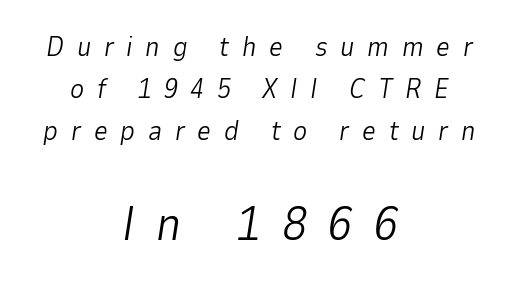
Q: Is the text bold? A: No.
Q: Is the text italic (slanted)? A: Yes, it leans right by about 9 degrees.
Q: Is the text underlined? A: No.
Q: How is the paragraph aligned? A: Centered.
Q: Is the spacing between letters normal or unusually wide? A: Unusually wide.
Q: Is the spacing between lines tight, normal or loose? A: Normal.
Q: Which block of text is set in a larger size, the first (top) or the second (bottom)? A: The second (bottom) one.
Q: Width (condensed, normal, or wide)? A: Normal.
Q: Stroke contrast? A: Low.
Q: x-height? A: Medium.
Q: Monospaced? A: No.
